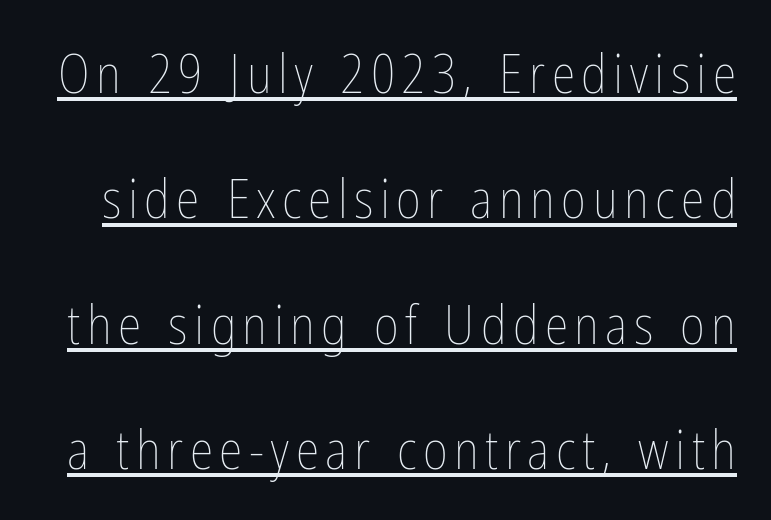
{"italic": "no", "bold": "no", "weight": "thin", "width": "condensed", "stroke_contrast": "low", "x_height": "medium", "monospaced": "no", "underline": "yes", "line_spacing": "loose", "line_spacing_ratio": 2.32, "glyph_px": 54}
